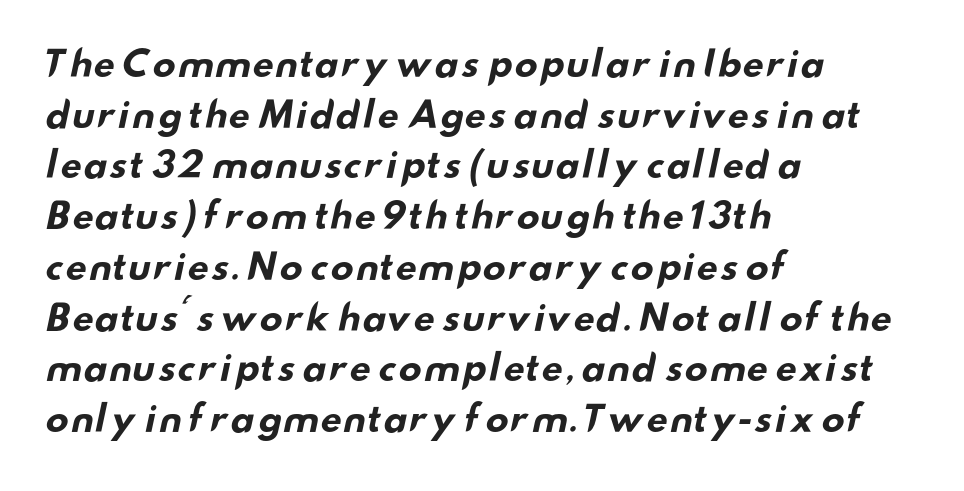
{"serif": "no", "bold": "yes", "weight": "bold", "width": "wide", "stroke_contrast": "low", "x_height": "small", "monospaced": "no", "underline": "no", "align": "left", "line_spacing": "normal", "line_spacing_ratio": 1.45, "letter_spacing": "normal", "letter_spacing_em": 0.0, "glyph_px": 35}
